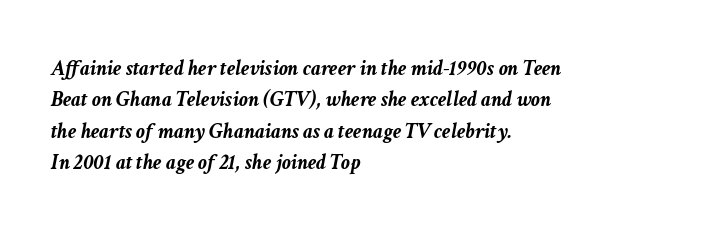
In terms of leading, this rendering sits right in the middle. Would a proofreader flag this as italicized? Yes. Typeset ragged right — the left edge is the straight one. Plenty of ink on the page — the face is bold. A clean baseline with only descenders dipping below it. Glyph-to-glyph distance matches everyday printed text.
